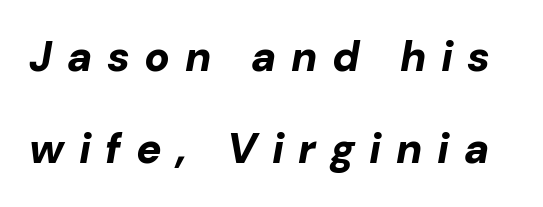
The image shows 42 px bold type, italic (leaning right); set loose line spacing (2.2x), unusually wide letter spacing (+0.35 em), not underlined; low stroke contrast and a medium x-height.
